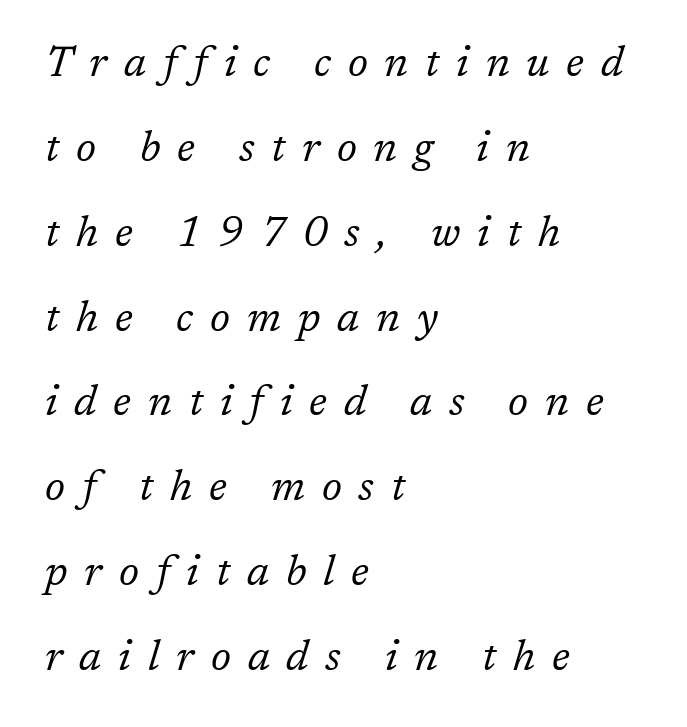
The image shows 42 px regular-weight serif type, italic (leaning right); set left-aligned, loose line spacing (2.02x), unusually wide letter spacing (+0.4 em), not underlined; low stroke contrast and a medium x-height.
